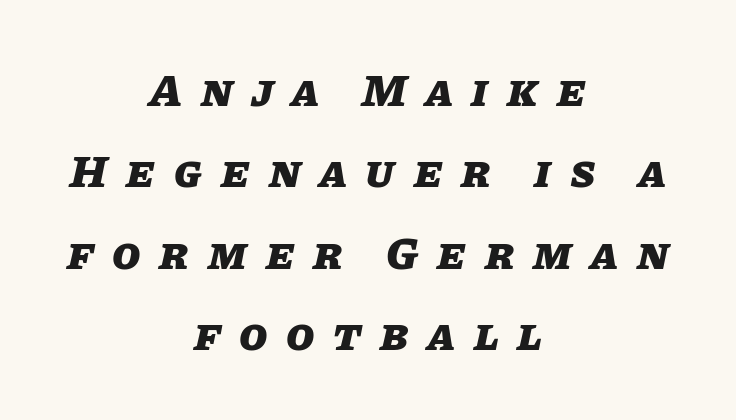
Character widths vary here, with narrow letters taking less room than wide ones. Caption: bold face, heavy strokes. The letters are spread apart with noticeably loose tracking. Underline: absent.
